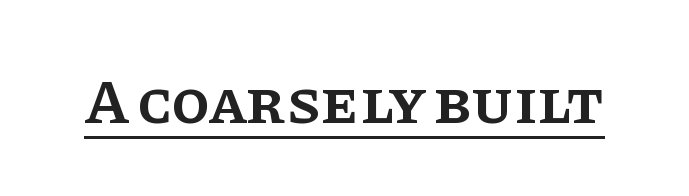
The image shows 63 px semibold serif type, upright; set normal letter spacing, underlined; low stroke contrast and a large x-height.
